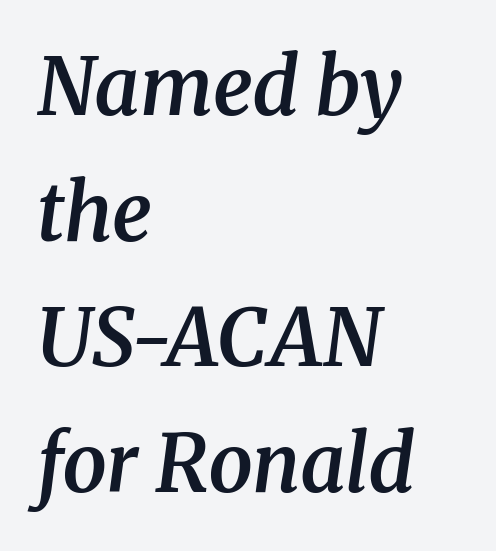
{"serif": "yes", "italic": "yes", "lean": "right", "slant_degrees": 8, "bold": "semi", "weight": "semibold", "width": "normal", "stroke_contrast": "medium", "x_height": "medium", "monospaced": "no", "underline": "no", "align": "left", "line_spacing": "normal", "line_spacing_ratio": 1.59, "letter_spacing": "normal", "letter_spacing_em": 0.0, "glyph_px": 79}
